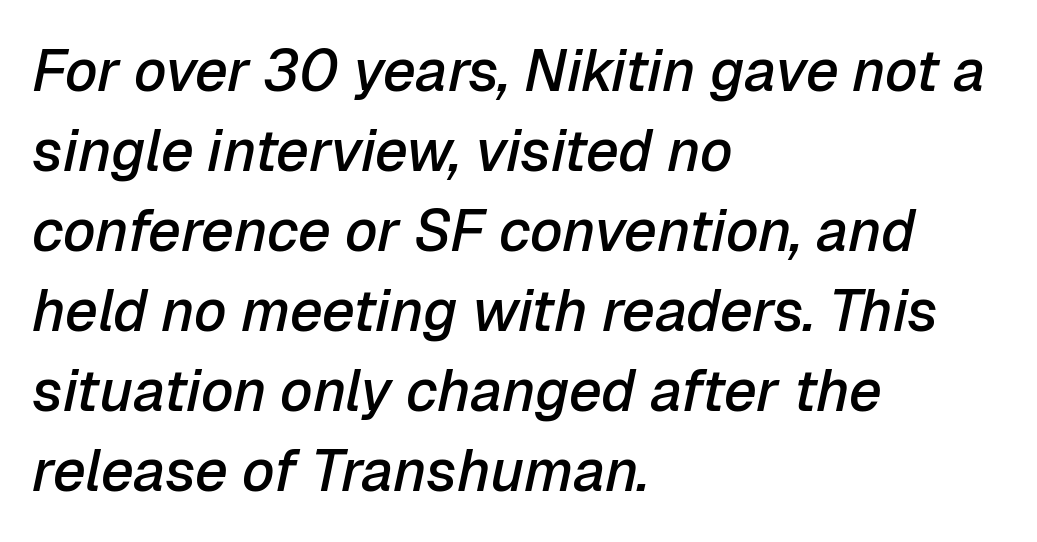
{"italic": "yes", "lean": "right", "slant_degrees": 12, "bold": "semi", "weight": "semibold", "width": "normal", "stroke_contrast": "low", "x_height": "medium", "monospaced": "no", "underline": "no", "align": "left", "line_spacing": "normal", "line_spacing_ratio": 1.38, "letter_spacing": "normal", "letter_spacing_em": 0.0, "glyph_px": 58}
